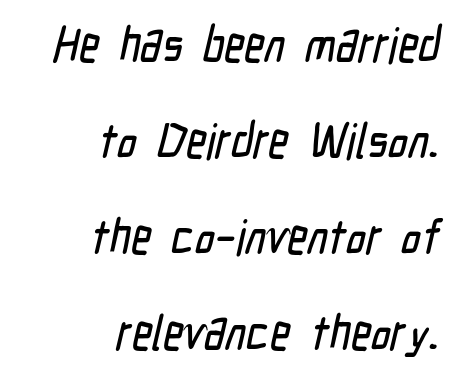
The image shows 49 px condensed sans-serif type; set right-aligned, loose line spacing (1.96x), normal letter spacing, not underlined; low stroke contrast and a medium x-height.
